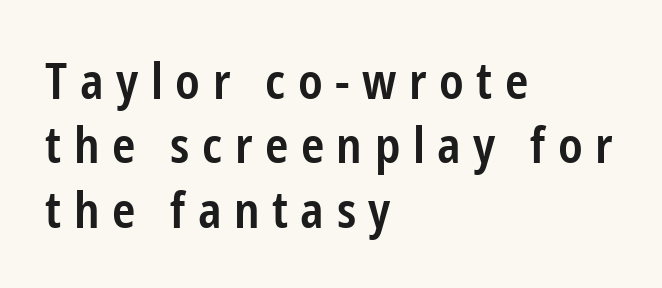
The image shows 50 px semibold, condensed sans-serif type, upright; set left-aligned, normal line spacing (1.29x), unusually wide letter spacing (+0.25 em), not underlined; low stroke contrast and a medium x-height.
